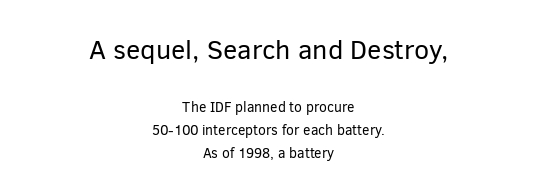
{"italic": "no", "bold": "no", "underline": "no", "align": "center", "line_spacing": "normal", "line_spacing_ratio": 1.67, "letter_spacing": "normal", "letter_spacing_em": 0.0, "larger_block": "first", "size_ratio": 1.93, "glyph_px": 27}
